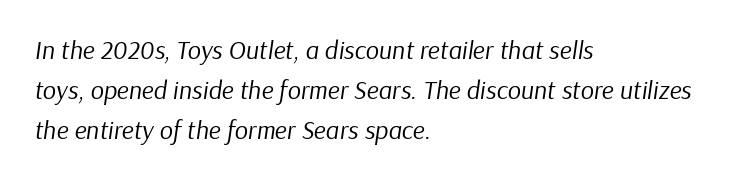
Q: Is the text bold? A: No.
Q: Is the text italic (slanted)? A: Yes, it leans right by about 9 degrees.
Q: Is the text underlined? A: No.
Q: How is the paragraph aligned? A: Left-aligned.
Q: Is the spacing between letters normal or unusually wide? A: Normal.
Q: Is the spacing between lines tight, normal or loose? A: Normal.
